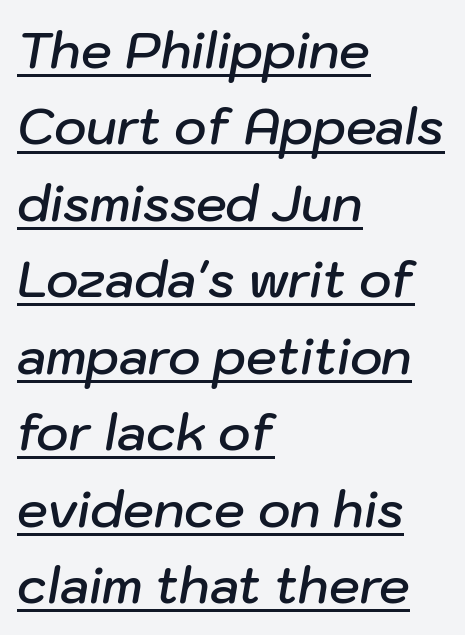
The image shows 49 px semibold type, italic (leaning right); set left-aligned, normal line spacing (1.56x), normal letter spacing, underlined; low stroke contrast and a medium x-height.
